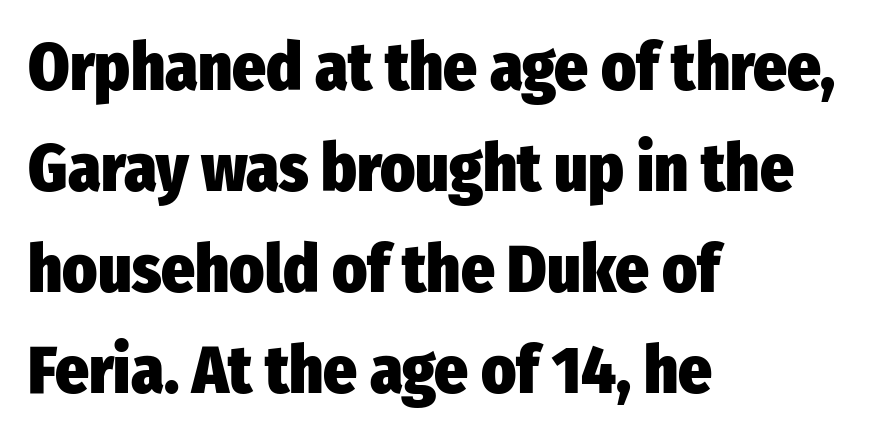
The image shows 66 px heavy, condensed sans-serif type, upright; set left-aligned, normal line spacing (1.53x), normal letter spacing, not underlined; low stroke contrast and a medium x-height.
